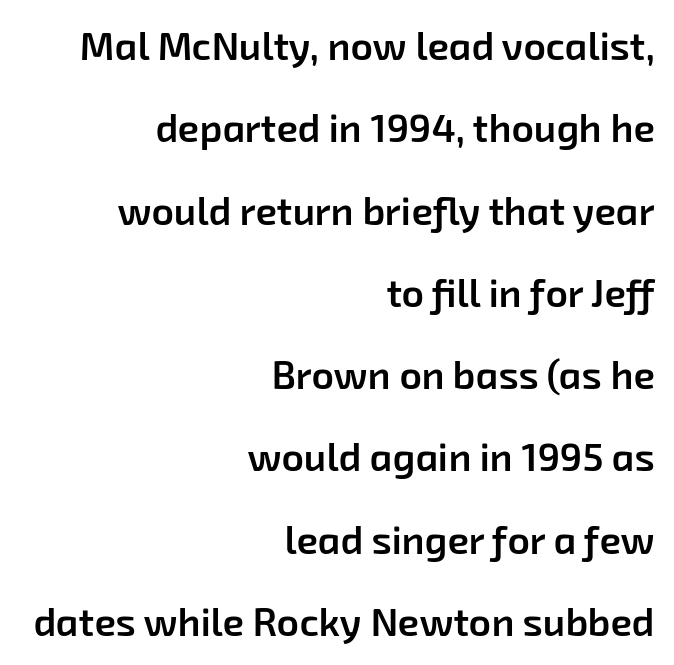
Semibold letterforms, between regular and bold. Letterform terminals end flat and unadorned throughout the passage. Each word holds together tightly as a unit, with standard inter-letter gaps. In terms of leading, this rendering errs on the spacious side.
